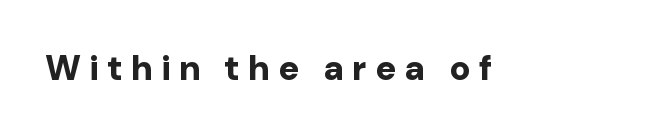
{"serif": "no", "italic": "no", "bold": "yes", "weight": "bold", "width": "normal", "stroke_contrast": "low", "x_height": "medium", "monospaced": "no", "underline": "no", "letter_spacing": "wide", "letter_spacing_em": 0.23, "glyph_px": 35}
